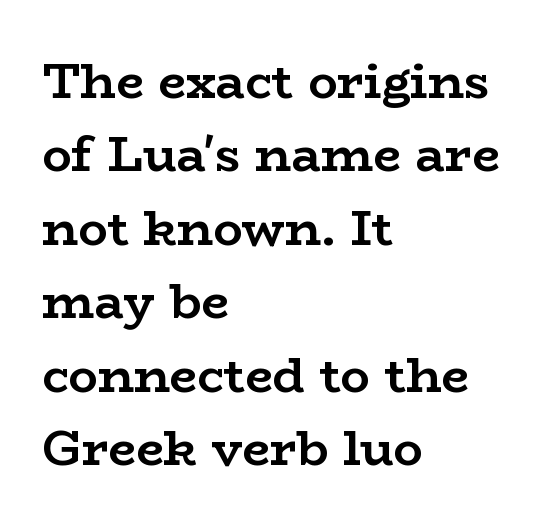
The image shows 49 px semibold, wide serif type, upright; set left-aligned, normal line spacing (1.5x), normal letter spacing, not underlined; low stroke contrast and a medium x-height.
